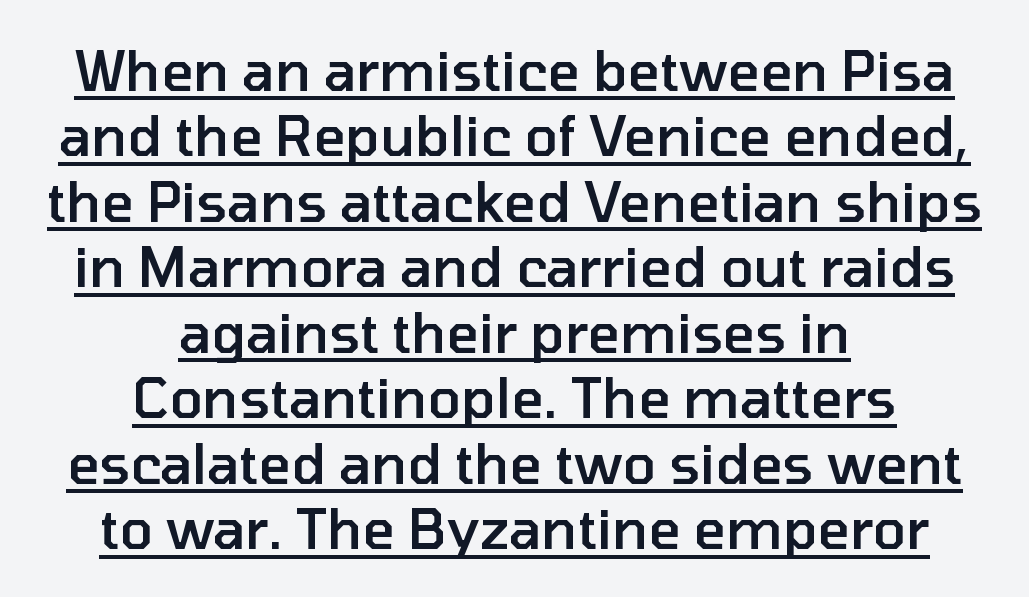
Q: Is the text bold? A: Semi-bold.
Q: Is the text italic (slanted)? A: No, it is upright.
Q: Is the typeface a serif or a sans-serif typeface? A: Sans-serif.
Q: Is the text underlined? A: Yes.
Q: How is the paragraph aligned? A: Centered.
Q: Is the spacing between letters normal or unusually wide? A: Normal.
Q: Width (condensed, normal, or wide)? A: Normal.
Q: Stroke contrast? A: Low.
Q: x-height? A: Medium.
Q: Monospaced? A: No.
